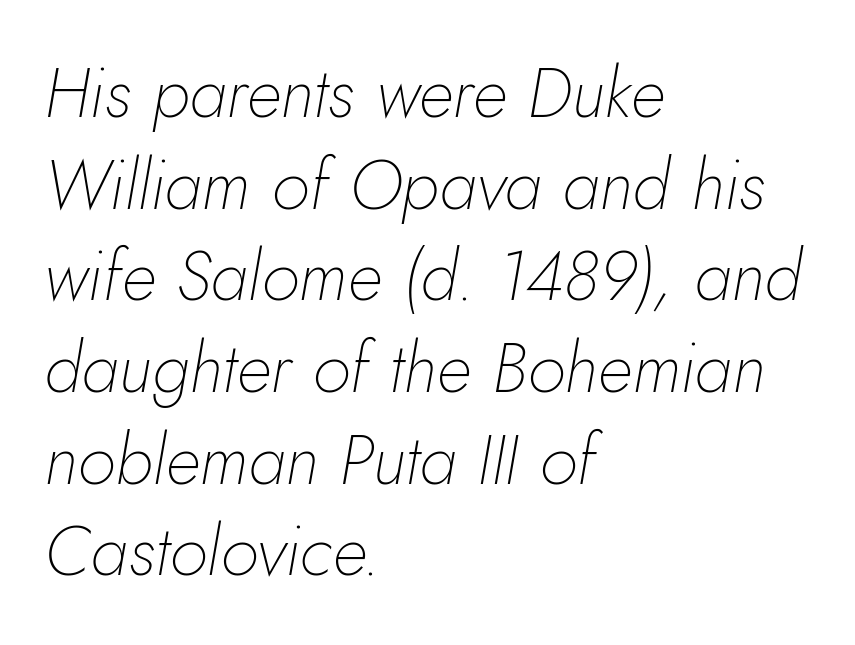
Q: Is the text bold? A: No.
Q: Is the text italic (slanted)? A: Yes, it leans right by about 10 degrees.
Q: Is the text underlined? A: No.
Q: How is the paragraph aligned? A: Left-aligned.
Q: Is the spacing between letters normal or unusually wide? A: Normal.
Q: Is the spacing between lines tight, normal or loose? A: Normal.
Q: Width (condensed, normal, or wide)? A: Normal.
Q: Stroke contrast? A: Low.
Q: x-height? A: Small.
Q: Monospaced? A: No.
